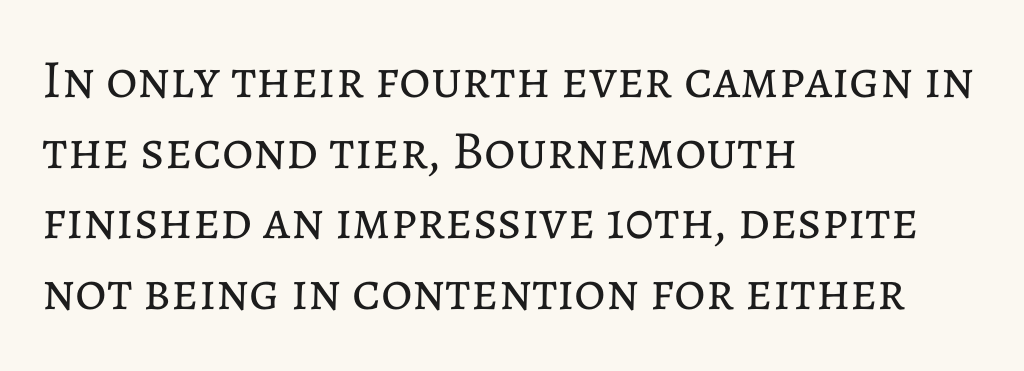
The image shows 54 px regular-weight type, upright; set left-aligned, normal line spacing (1.31x), normal letter spacing, not underlined; low stroke contrast and a medium x-height.
